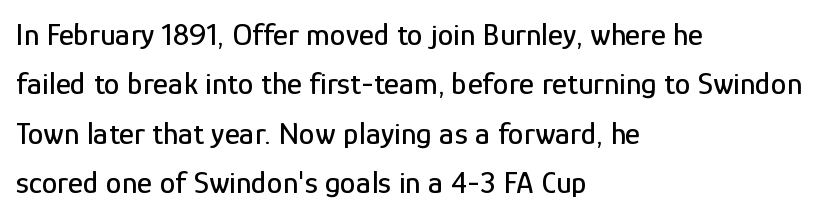
Q: Is the text italic (slanted)? A: No, it is upright.
Q: Is the typeface a serif or a sans-serif typeface? A: Sans-serif.
Q: Is the text underlined? A: No.
Q: How is the paragraph aligned? A: Left-aligned.
Q: Is the spacing between letters normal or unusually wide? A: Normal.
Q: Is the spacing between lines tight, normal or loose? A: Normal.
Q: Width (condensed, normal, or wide)? A: Condensed.
Q: Stroke contrast? A: Low.
Q: x-height? A: Medium.
Q: Monospaced? A: No.
